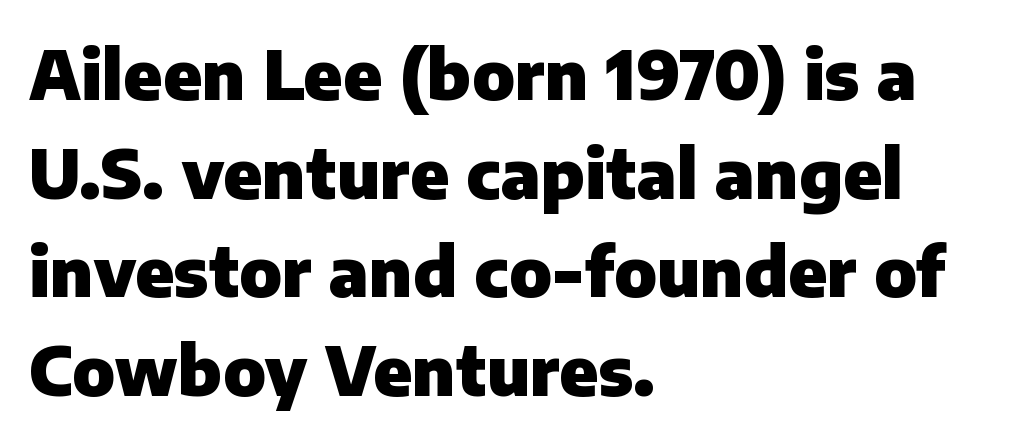
Q: Is the text bold? A: Yes.
Q: Is the text italic (slanted)? A: No, it is upright.
Q: Is the typeface a serif or a sans-serif typeface? A: Sans-serif.
Q: Is the text underlined? A: No.
Q: How is the paragraph aligned? A: Left-aligned.
Q: Is the spacing between letters normal or unusually wide? A: Normal.
Q: Is the spacing between lines tight, normal or loose? A: Normal.
Q: Width (condensed, normal, or wide)? A: Normal.
Q: Stroke contrast? A: Low.
Q: x-height? A: Medium.
Q: Monospaced? A: No.
